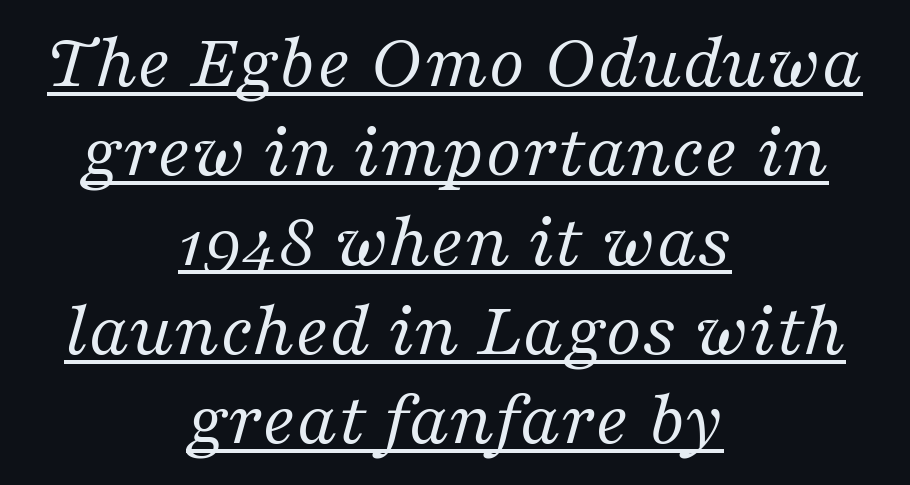
Q: Is the text bold? A: No.
Q: Is the text italic (slanted)? A: Yes, it leans right by about 16 degrees.
Q: Is the typeface a serif or a sans-serif typeface? A: Serif.
Q: Is the text underlined? A: Yes.
Q: How is the paragraph aligned? A: Centered.
Q: Is the spacing between letters normal or unusually wide? A: Normal.
Q: Is the spacing between lines tight, normal or loose? A: Tight.
Q: Width (condensed, normal, or wide)? A: Normal.
Q: Stroke contrast? A: Medium.
Q: x-height? A: Medium.
Q: Monospaced? A: No.
